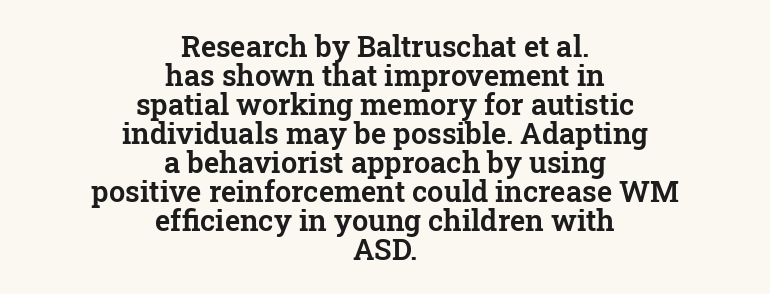
Q: Is the text italic (slanted)? A: No, it is upright.
Q: Is the typeface a serif or a sans-serif typeface? A: Serif.
Q: Is the text underlined? A: No.
Q: How is the paragraph aligned? A: Centered.
Q: Is the spacing between letters normal or unusually wide? A: Normal.
Q: Is the spacing between lines tight, normal or loose? A: Tight.
Q: Width (condensed, normal, or wide)? A: Normal.
Q: Stroke contrast? A: Low.
Q: x-height? A: Medium.
Q: Monospaced? A: No.
